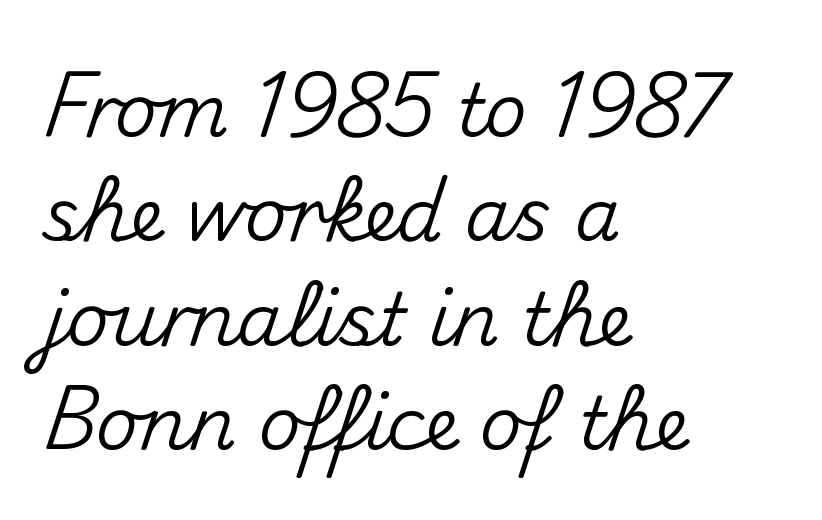
The image shows 73 px sans-serif type; set left-aligned, normal line spacing (1.43x), normal letter spacing, not underlined; medium stroke contrast and a small x-height.
